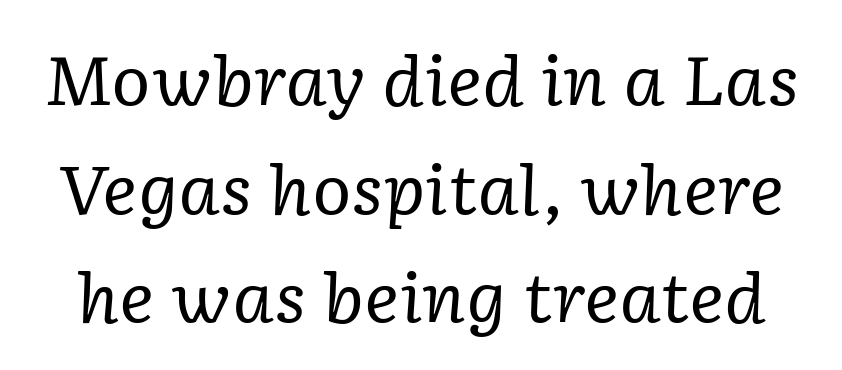
The lettering tilts uniformly, giving the passage an italic look. Stems here are at most as thick as an everyday book face. Do the characters align in a grid? No, the font is proportional. Unlike a clean sans, this face finishes its strokes with serifs. Spacing between characters is what you'd get straight out of the box. The passage shown is not underscored anywhere.
